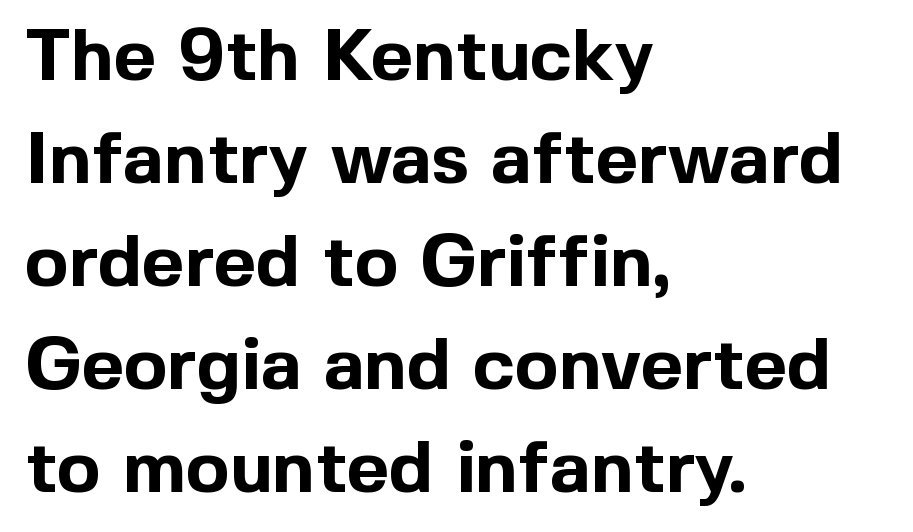
{"serif": "no", "italic": "no", "bold": "yes", "weight": "bold", "width": "normal", "x_height": "medium", "monospaced": "no", "underline": "no", "align": "left", "line_spacing": "normal", "line_spacing_ratio": 1.41, "letter_spacing": "normal", "letter_spacing_em": 0.0, "glyph_px": 73}
